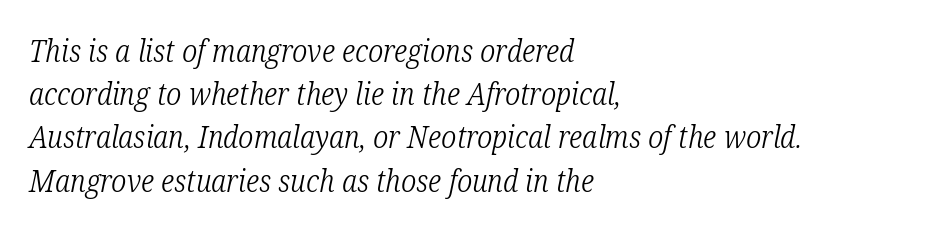
Q: Is the text bold? A: No.
Q: Is the text italic (slanted)? A: Yes, it leans right by about 12 degrees.
Q: Is the typeface a serif or a sans-serif typeface? A: Serif.
Q: Is the text underlined? A: No.
Q: How is the paragraph aligned? A: Left-aligned.
Q: Is the spacing between letters normal or unusually wide? A: Normal.
Q: Is the spacing between lines tight, normal or loose? A: Normal.
Q: Width (condensed, normal, or wide)? A: Condensed.
Q: Stroke contrast? A: Low.
Q: x-height? A: Medium.
Q: Monospaced? A: No.
